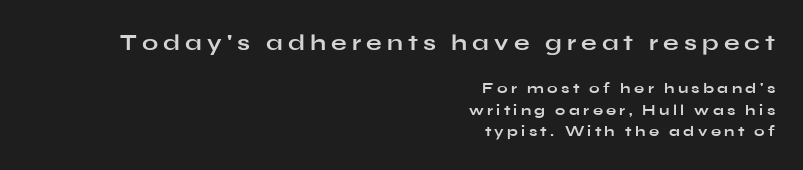
The gaps between neighbouring characters are conspicuously large. In terms of leading, this rendering sits right in the middle. Plenty of ink on the page — the face is bold. The space directly below the letters is spotless. This sample uses an upright cut, with every glyph sitting square on the baseline. Each line ends at the same right margin while the left side varies.
